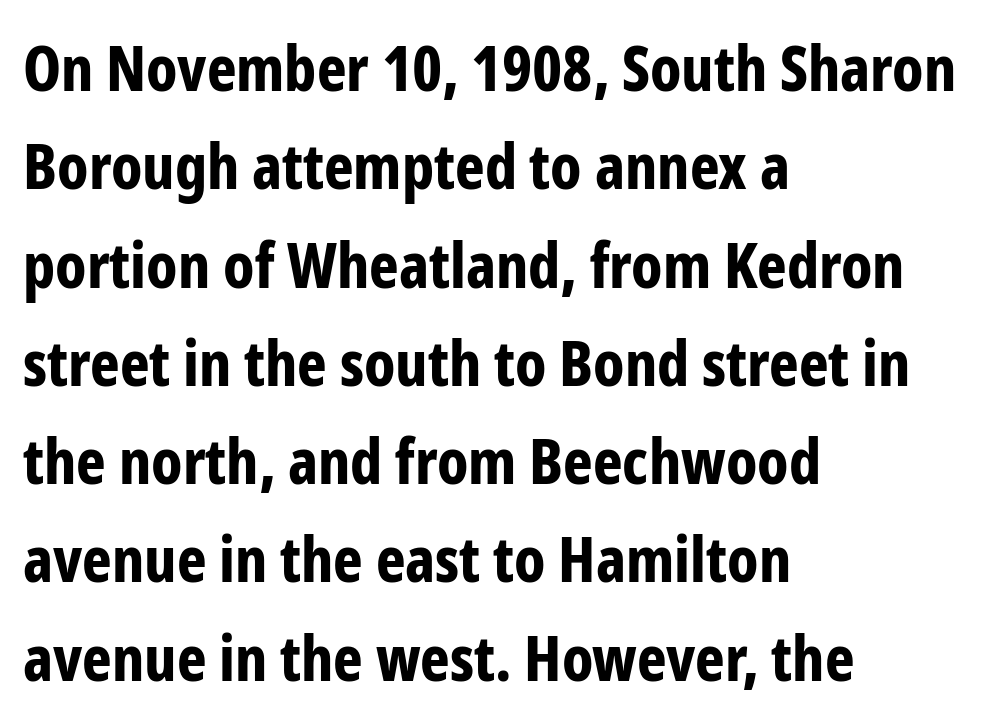
{"serif": "no", "italic": "no", "bold": "yes", "weight": "bold", "width": "condensed", "stroke_contrast": "low", "x_height": "medium", "monospaced": "no", "underline": "no", "align": "left", "line_spacing": "normal", "line_spacing_ratio": 1.56, "letter_spacing": "normal", "letter_spacing_em": 0.0, "glyph_px": 63}
